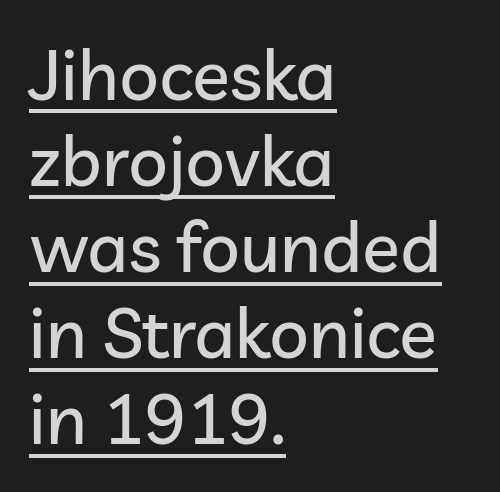
{"serif": "no", "italic": "no", "width": "normal", "stroke_contrast": "low", "x_height": "medium", "monospaced": "no", "underline": "yes", "align": "left", "line_spacing_ratio": 1.23, "letter_spacing": "normal", "letter_spacing_em": 0.0, "glyph_px": 70}
